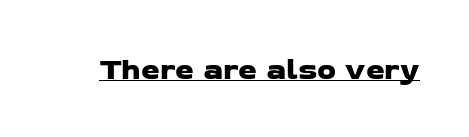
Like a heading marked for emphasis, these lines bear an underscore. Typographically, this falls in the sans-serif category. The rendering keeps characters at their native spacing. Proportional: the letters do not fall into vertical columns.
